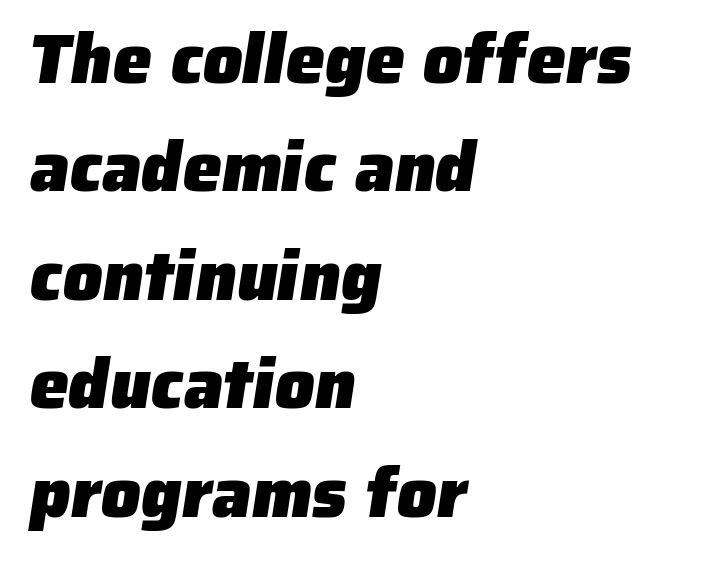
{"serif": "no", "bold": "yes", "weight": "heavy", "width": "normal", "stroke_contrast": "low", "x_height": "medium", "monospaced": "no", "underline": "no", "align": "left", "line_spacing": "normal", "line_spacing_ratio": 1.55, "letter_spacing": "normal", "letter_spacing_em": 0.0, "glyph_px": 70}
